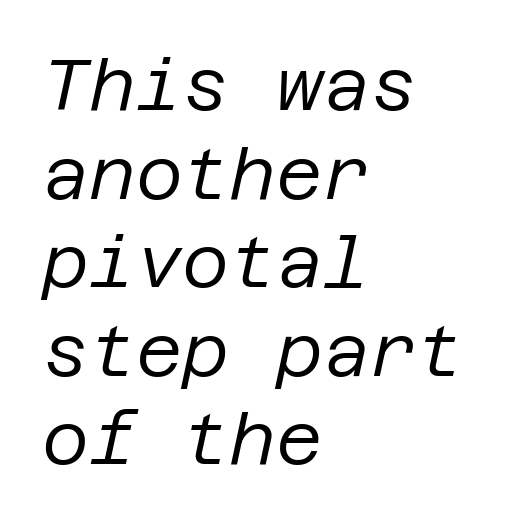
Q: Is the text bold? A: No.
Q: Is the text italic (slanted)? A: Yes, it leans right by about 12 degrees.
Q: Is the text underlined? A: No.
Q: How is the paragraph aligned? A: Left-aligned.
Q: Is the spacing between letters normal or unusually wide? A: Normal.
Q: Width (condensed, normal, or wide)? A: Normal.
Q: Stroke contrast? A: Low.
Q: x-height? A: Large.
